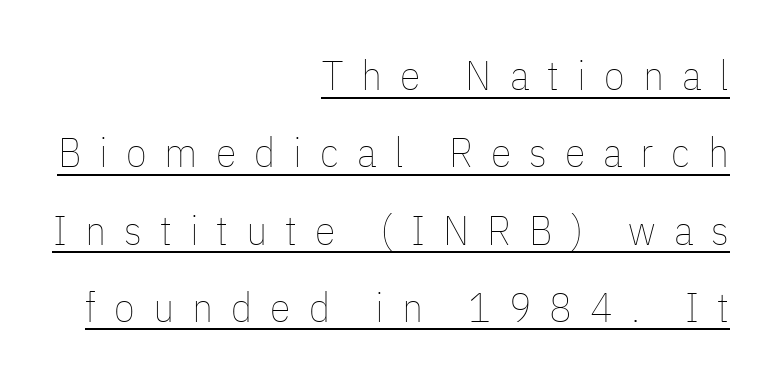
Posture: vertical. The weight tops out at a normal text grade. Horizontally, the lines are justified to the trailing edge only. Each word looks stretched out because of the extra space between its letters. Decoration check: the copy is underlined.
